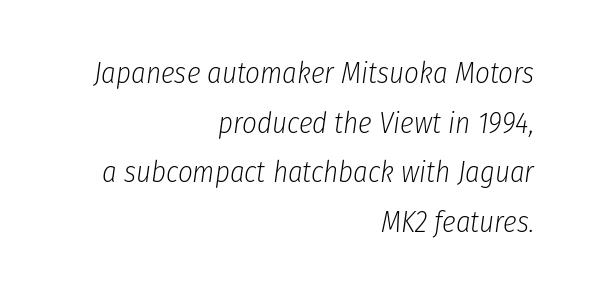
{"italic": "yes", "lean": "right", "slant_degrees": 8, "bold": "no", "weight": "light", "width": "condensed", "stroke_contrast": "low", "x_height": "medium", "monospaced": "no", "underline": "no", "align": "right", "line_spacing_ratio": 1.71, "letter_spacing": "normal", "letter_spacing_em": 0.0, "glyph_px": 29}
